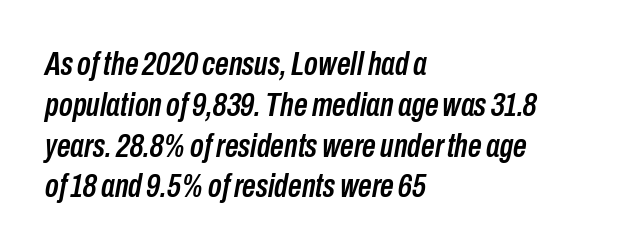
{"italic": "yes", "lean": "right", "slant_degrees": 10, "width": "condensed", "stroke_contrast": "low", "x_height": "medium", "monospaced": "no", "underline": "no", "align": "left", "line_spacing_ratio": 1.2, "letter_spacing": "normal", "letter_spacing_em": 0.0, "glyph_px": 34}
